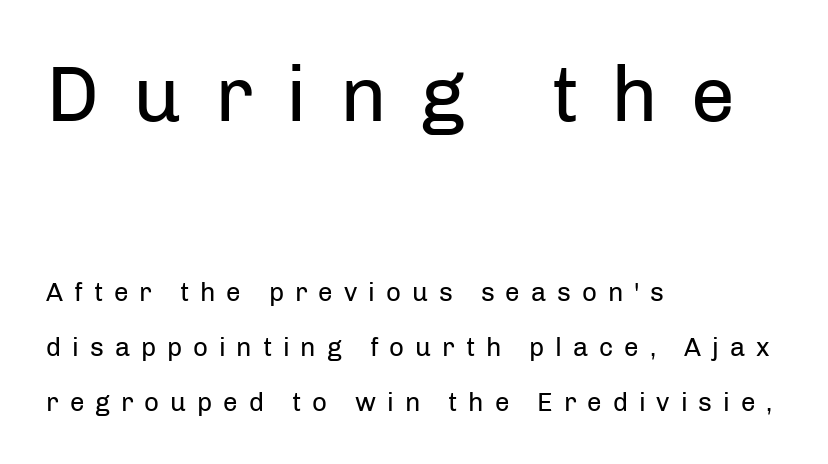
Q: Is the text bold? A: No.
Q: Is the text italic (slanted)? A: No, it is upright.
Q: Is the typeface a serif or a sans-serif typeface? A: Sans-serif.
Q: Is the text underlined? A: No.
Q: How is the paragraph aligned? A: Left-aligned.
Q: Is the spacing between letters normal or unusually wide? A: Unusually wide.
Q: Is the spacing between lines tight, normal or loose? A: Loose.
Q: Which block of text is set in a larger size, the first (top) or the second (bottom)? A: The first (top) one.
Q: Width (condensed, normal, or wide)? A: Normal.
Q: Stroke contrast? A: Low.
Q: x-height? A: Medium.
Q: Monospaced? A: No.
